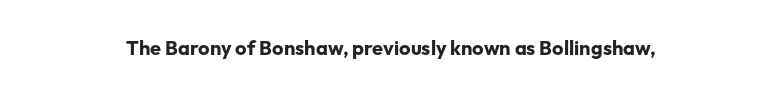
{"italic": "no", "bold": "yes", "underline": "no", "align": "center", "letter_spacing": "normal", "letter_spacing_em": 0.0, "glyph_px": 20}
